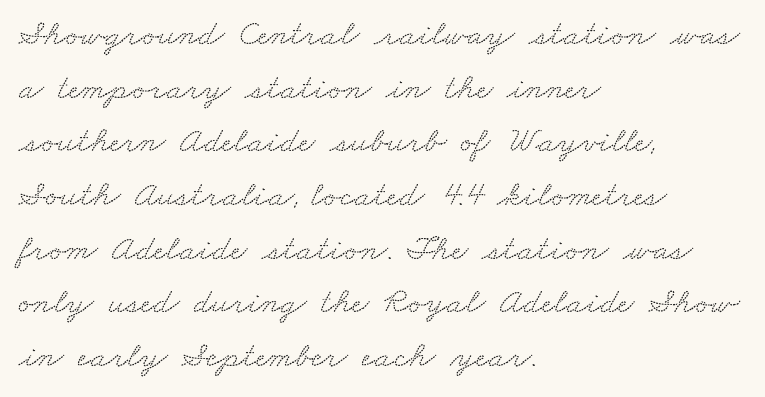
The lines sit at an ordinary, default distance from one another. Nothing unusual about the tracking: characters are spaced as the font intends. The area under the type is left untouched. A typesetter would call this proportional, since set widths differ per character. The rag falls on the right side of this text block.
